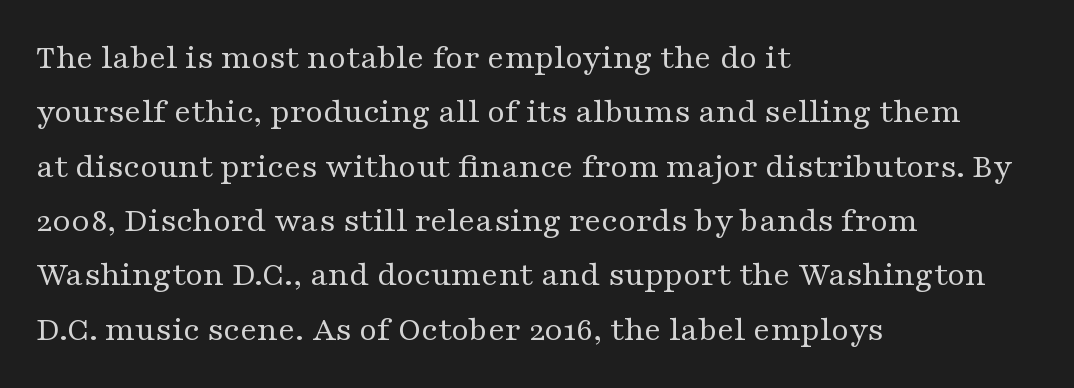
These lines are rendered in a variable-pitch font. Ink coverage per letter is moderate at most. Reading down the block, your eye returns to a fixed left position each line. Summary of vertical rhythm: regular, with standard interline spacing. Lines of text with bare space underneath. Letter spacing: default.
